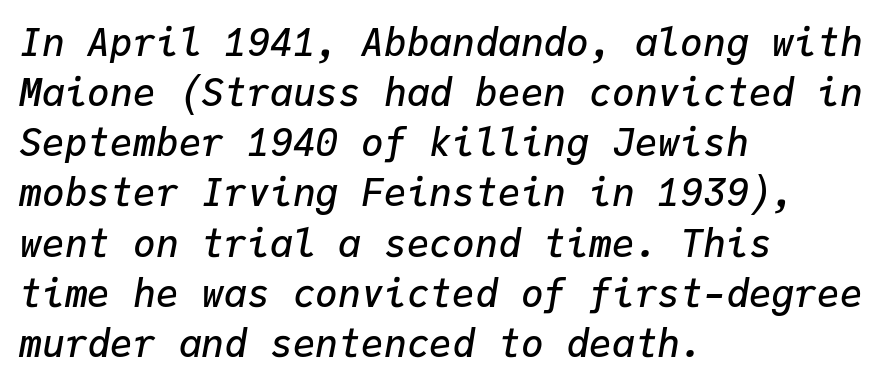
Baseline-to-baseline distance is the conventional proportion of letter height. Nobody touched the tracking dial on this one. Designer's note — italics engaged. This is moderately heavy type, rendered in semibold. The typesetter chose a ragged-right arrangement here.
